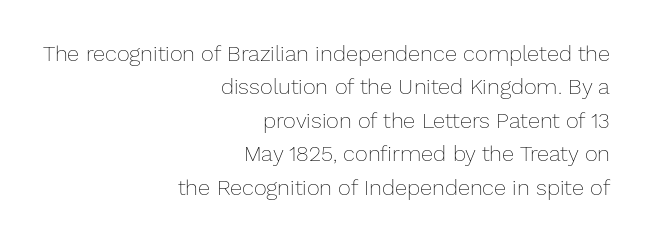
Q: Is the text bold? A: No.
Q: Is the text italic (slanted)? A: No, it is upright.
Q: Is the text underlined? A: No.
Q: How is the paragraph aligned? A: Right-aligned.
Q: Is the spacing between letters normal or unusually wide? A: Normal.
Q: Is the spacing between lines tight, normal or loose? A: Normal.
